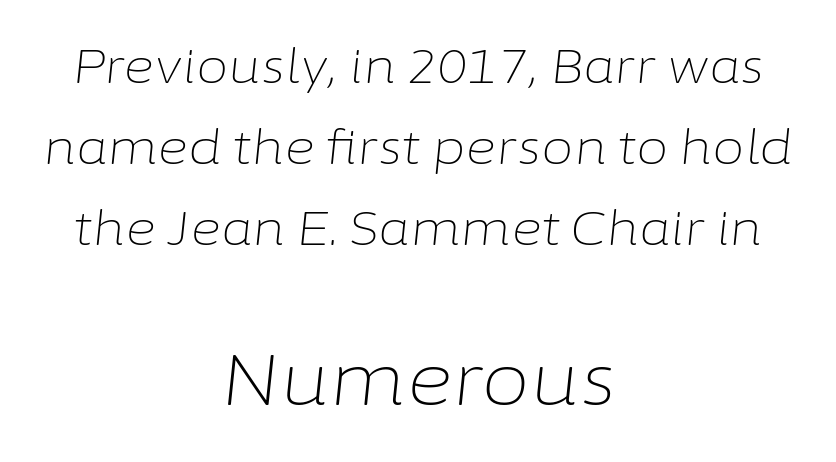
Each row of text sits above clean, open space. Rendered with sloped, italic letterforms. Where is the straight margin? There isn't one; the lines are centered. The passage shown is not bold in any degree. Nothing unusual about the tracking: characters are spaced as the font intends. In this sample the second text group is rendered at the bigger scale.
